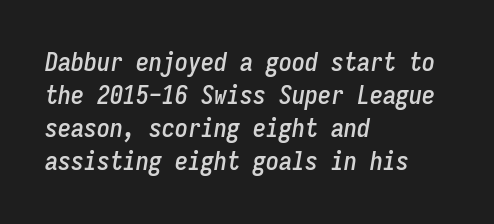
Alignment: flush left. Observe the ordinary spacing: letters are neighbours, not strangers. The passage shown is not underscored anywhere. Leading: standard. Yep, that's italic — everything's leaning.
